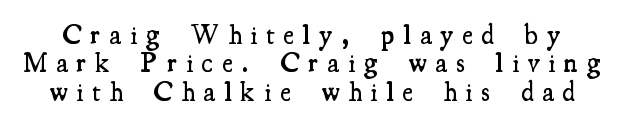
Q: Is the text bold? A: Semi-bold.
Q: Is the text italic (slanted)? A: No, it is upright.
Q: Is the typeface a serif or a sans-serif typeface? A: Serif.
Q: Is the text underlined? A: No.
Q: Is the spacing between letters normal or unusually wide? A: Unusually wide.
Q: Is the spacing between lines tight, normal or loose? A: Tight.
Q: Width (condensed, normal, or wide)? A: Condensed.
Q: Stroke contrast? A: Medium.
Q: x-height? A: Small.
Q: Monospaced? A: No.
